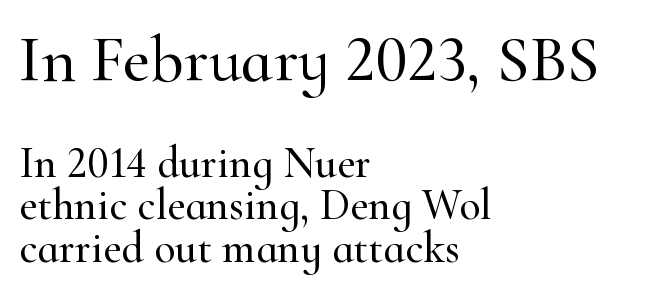
In terms of letterspacing, this is plain default setting. The designer gave the opening block more size than the closing block. These lines huddle together more closely than default settings would place them. The area under the type is left untouched. Is the block centered? No — it sits flush against the left margin.
